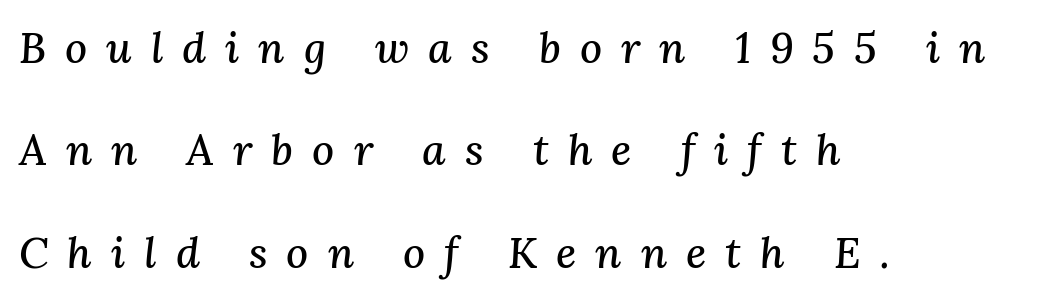
Visually the block forms a straight wall on the left and a jagged coastline on the right. In terms of letterspacing, this is a distinctly airy, spread setting. Varying glyph widths throughout — classic text-font behaviour. The specimen omits any rule beneath the text block's lines. There's an unmistakable incline to the writing here. The vertical gap from one line to the next is large.
